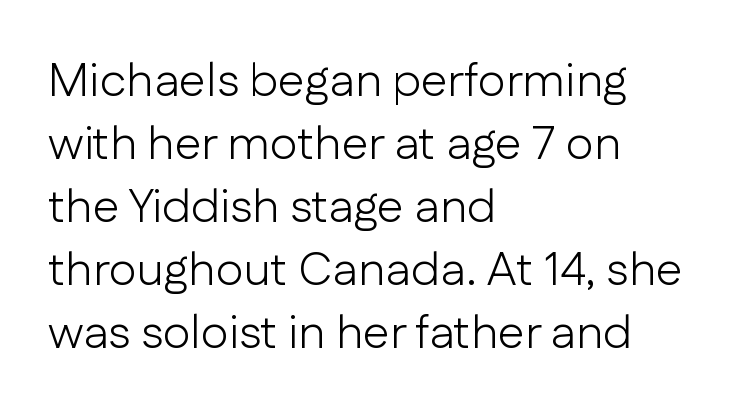
Q: Is the text bold? A: No.
Q: Is the text italic (slanted)? A: No, it is upright.
Q: Is the typeface a serif or a sans-serif typeface? A: Sans-serif.
Q: Is the text underlined? A: No.
Q: How is the paragraph aligned? A: Left-aligned.
Q: Is the spacing between letters normal or unusually wide? A: Normal.
Q: Is the spacing between lines tight, normal or loose? A: Normal.
Q: Width (condensed, normal, or wide)? A: Normal.
Q: Stroke contrast? A: Low.
Q: x-height? A: Medium.
Q: Monospaced? A: No.
